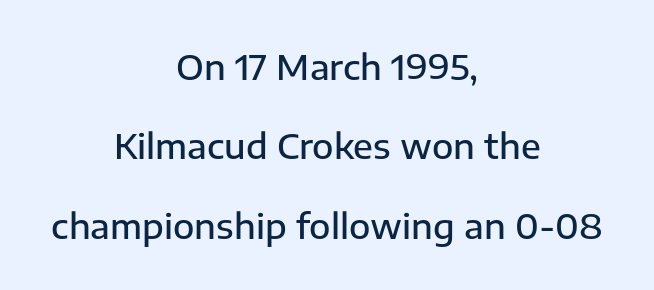
{"serif": "no", "italic": "no", "bold": "semi", "weight": "semibold", "width": "normal", "stroke_contrast": "low", "x_height": "medium", "monospaced": "no", "underline": "no", "align": "center", "line_spacing": "loose", "line_spacing_ratio": 2.27, "letter_spacing": "normal", "letter_spacing_em": 0.0, "glyph_px": 35}
